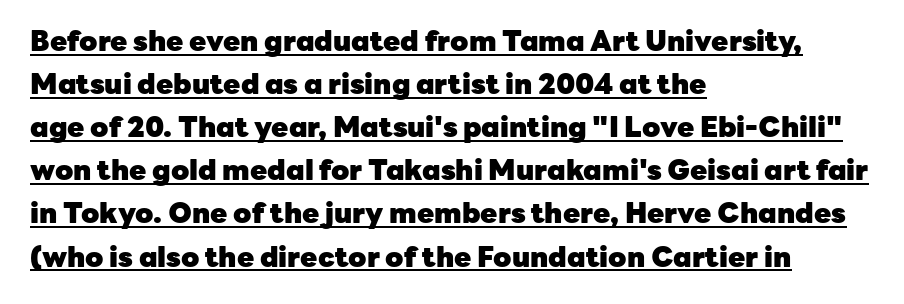
{"serif": "no", "italic": "no", "bold": "yes", "weight": "heavy", "width": "normal", "stroke_contrast": "low", "x_height": "medium", "monospaced": "no", "underline": "yes", "align": "left", "line_spacing": "normal", "line_spacing_ratio": 1.54, "letter_spacing": "normal", "letter_spacing_em": 0.0, "glyph_px": 28}
